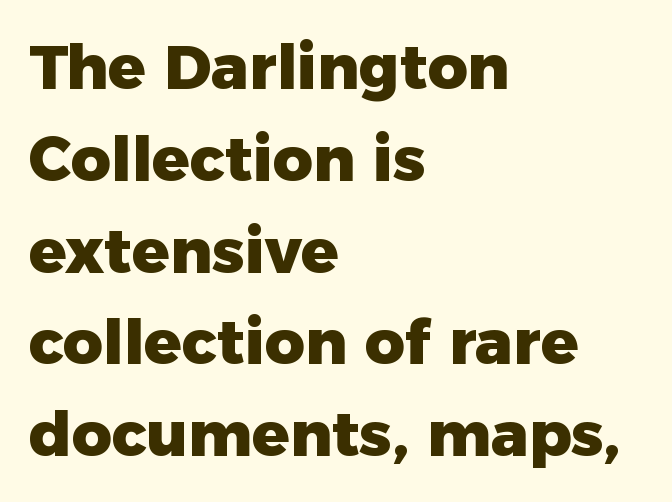
Q: Is the text bold? A: Yes.
Q: Is the text italic (slanted)? A: No, it is upright.
Q: Is the typeface a serif or a sans-serif typeface? A: Sans-serif.
Q: Is the text underlined? A: No.
Q: How is the paragraph aligned? A: Left-aligned.
Q: Is the spacing between letters normal or unusually wide? A: Normal.
Q: Is the spacing between lines tight, normal or loose? A: Normal.
Q: Width (condensed, normal, or wide)? A: Normal.
Q: Stroke contrast? A: Low.
Q: x-height? A: Medium.
Q: Monospaced? A: No.
